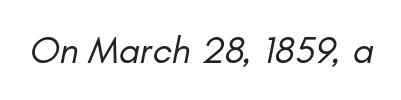
Q: Is the text bold? A: No.
Q: Is the text italic (slanted)? A: Yes, it leans right by about 11 degrees.
Q: Is the text underlined? A: No.
Q: Is the spacing between letters normal or unusually wide? A: Normal.
Q: Width (condensed, normal, or wide)? A: Normal.
Q: Stroke contrast? A: Low.
Q: x-height? A: Small.
Q: Monospaced? A: No.
